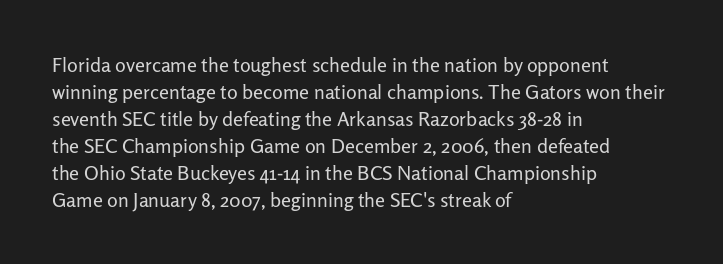
Q: Is the text bold? A: No.
Q: Is the text italic (slanted)? A: No, it is upright.
Q: Is the text underlined? A: No.
Q: How is the paragraph aligned? A: Left-aligned.
Q: Is the spacing between letters normal or unusually wide? A: Normal.
Q: Is the spacing between lines tight, normal or loose? A: Normal.
